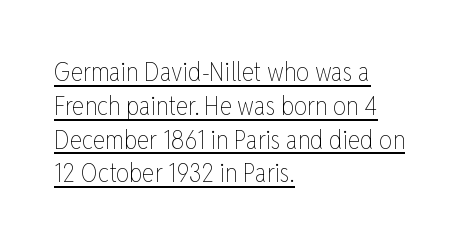
Q: Is the text bold? A: No.
Q: Is the text italic (slanted)? A: No, it is upright.
Q: Is the text underlined? A: Yes.
Q: How is the paragraph aligned? A: Left-aligned.
Q: Is the spacing between letters normal or unusually wide? A: Normal.
Q: Is the spacing between lines tight, normal or loose? A: Normal.
